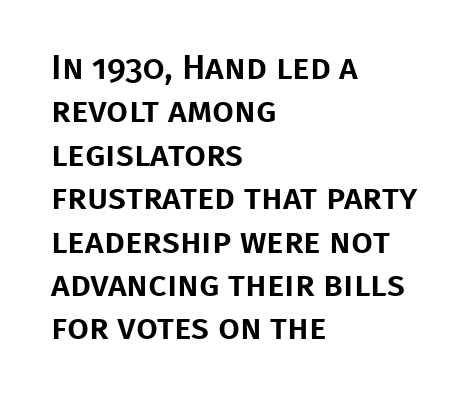
Proportional: the letters do not fall into vertical columns. The letters stand straight up with perfectly vertical stems. Regarding serifs, this sample does without them. All the whitespace from short lines collects on the right.
